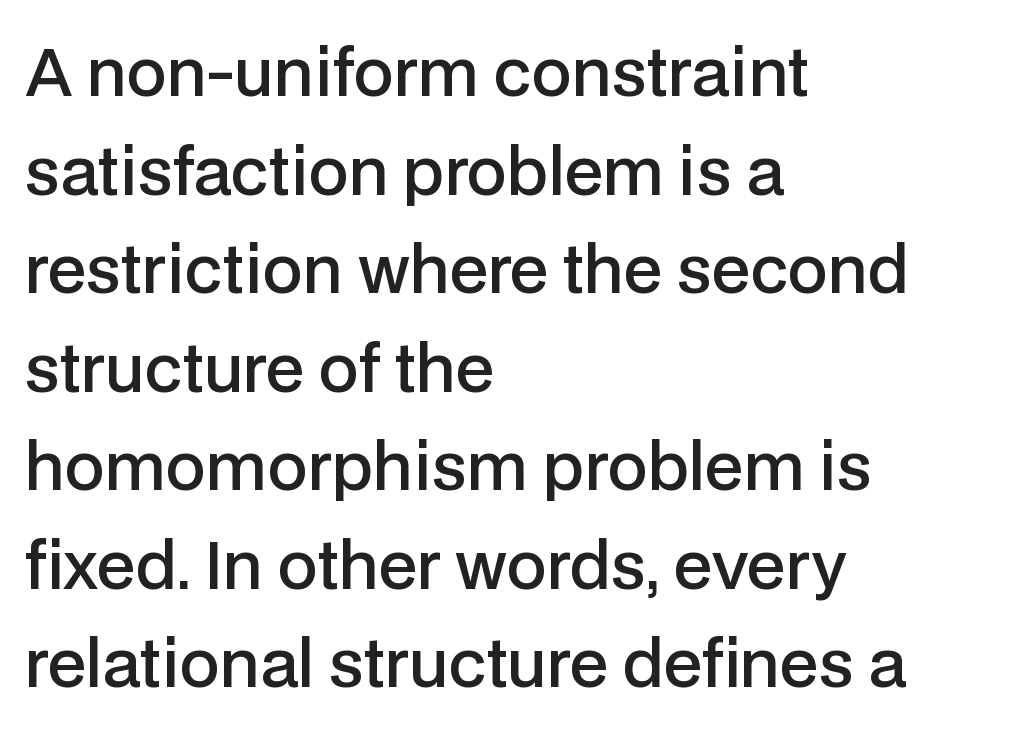
The image shows 64 px semibold sans-serif type, upright; set left-aligned, normal line spacing (1.54x), normal letter spacing, not underlined; low stroke contrast and a medium x-height.
